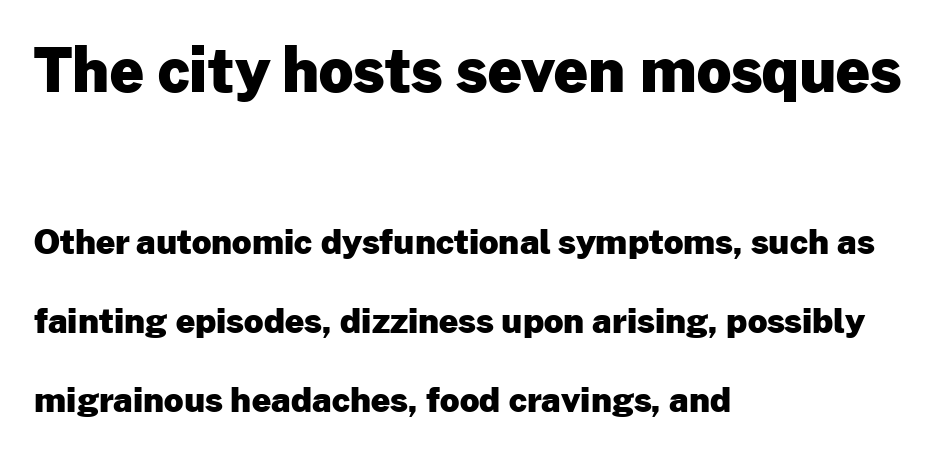
The image shows 60 px heavy sans-serif type, upright; set left-aligned, loose line spacing (2.32x), normal letter spacing, not underlined; the first (top) block is 1.76x larger; low stroke contrast and a medium x-height.
